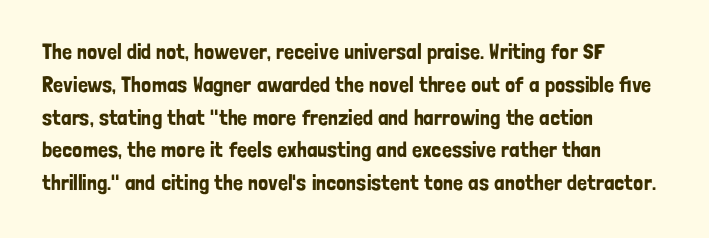
Q: Is the text italic (slanted)? A: No, it is upright.
Q: Is the text underlined? A: No.
Q: How is the paragraph aligned? A: Left-aligned.
Q: Is the spacing between letters normal or unusually wide? A: Normal.
Q: Is the spacing between lines tight, normal or loose? A: Normal.
